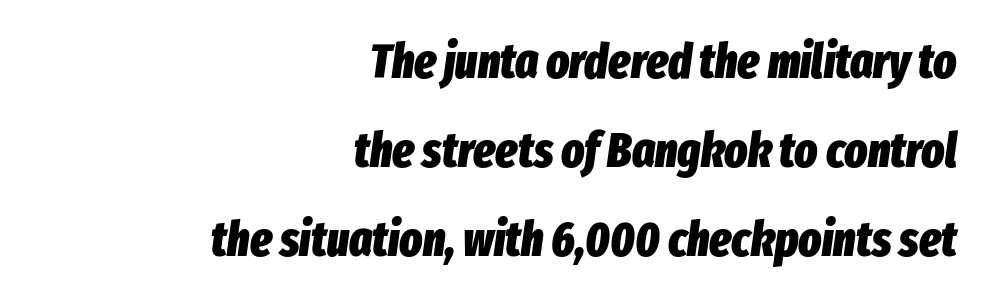
The words here are not underlined. The glyphs have the mass of a bold cut. Words appear dense and cohesive because spacing is normal. Each letter keeps its own natural width here, so spacing adapts to shape. Where is the straight margin? On the right. This is oblique type, the kind used for emphasis or titles.
